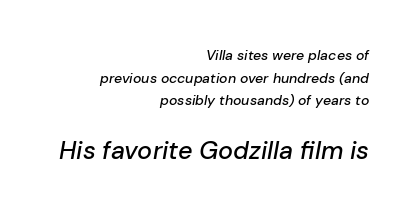
The image shows 25 px text type, italic (leaning right); set right-aligned, normal line spacing (1.61x), normal letter spacing, not underlined; the second (bottom) block is 1.79x larger.
